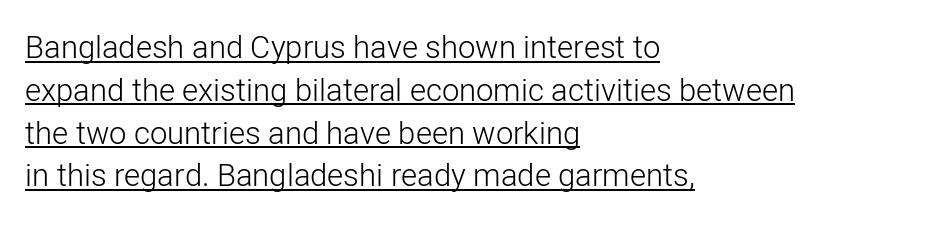
The image shows 31 px light sans-serif type, upright; set left-aligned, normal line spacing (1.38x), normal letter spacing, underlined; low stroke contrast and a medium x-height.
